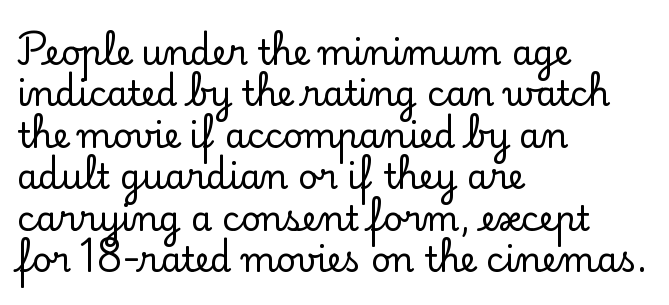
The text block is weighted toward the left margin, trailing off unevenly rightward. No word sits above an underline. The lettering holds an erect, upright posture throughout. Spacing verdict: proportional, widths tailored to each character. These lines keep a tight, regular rhythm from letter to letter.
